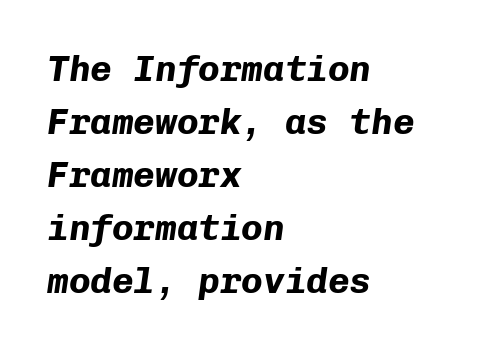
The image shows 36 px bold type, italic (leaning right), monospaced; set left-aligned, normal line spacing (1.47x), normal letter spacing, not underlined; low stroke contrast and a medium x-height.
